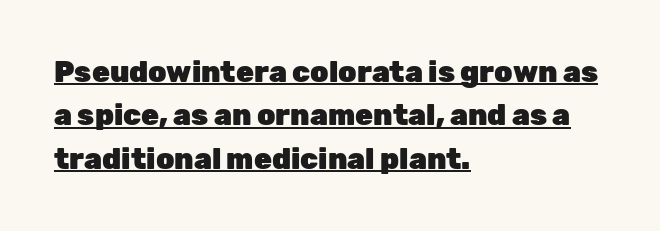
The image shows 29 px heavy sans-serif type, upright; set left-aligned, normal line spacing (1.5x), normal letter spacing, underlined; low stroke contrast and a medium x-height.
